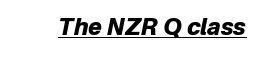
This is underlined copy, the kind a proofreader might mark for attention. Emphasis by weight is at full strength: bold. Designer's note — italics engaged. Spacing between characters is what you'd get straight out of the box.
